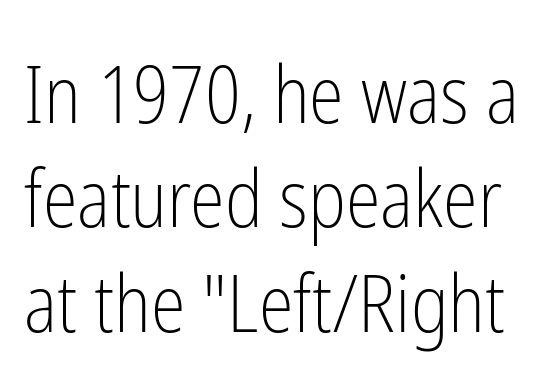
Nobody touched the tracking dial on this one. Nothing sits at the stroke ends, so this counts as sans-serif. Letters rest on an invisible, unmarked baseline. On a weight scale, this lands at 450 or below. The face used here is proportionally spaced, like ordinary book or web type.
